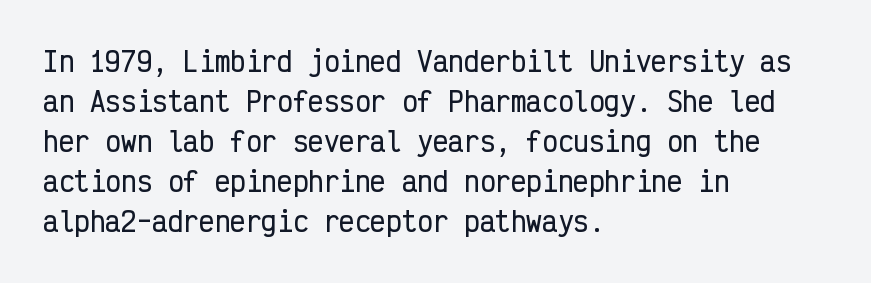
Q: Is the text italic (slanted)? A: No, it is upright.
Q: Is the text underlined? A: No.
Q: How is the paragraph aligned? A: Left-aligned.
Q: Is the spacing between letters normal or unusually wide? A: Normal.
Q: Is the spacing between lines tight, normal or loose? A: Normal.
